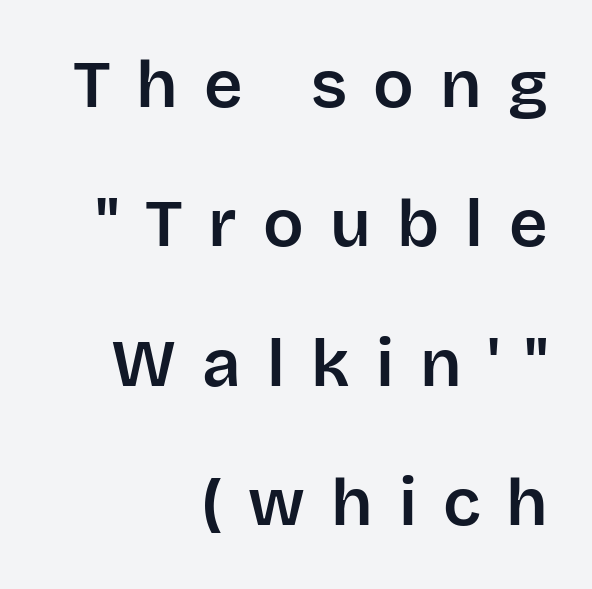
Do the characters align in a grid? No, the font is proportional. To sum up the face: it is a sans, with no serifs. Reading down the column, the eye jumps a long way to each next line. Leftover space on each line is placed entirely before the opening word.
